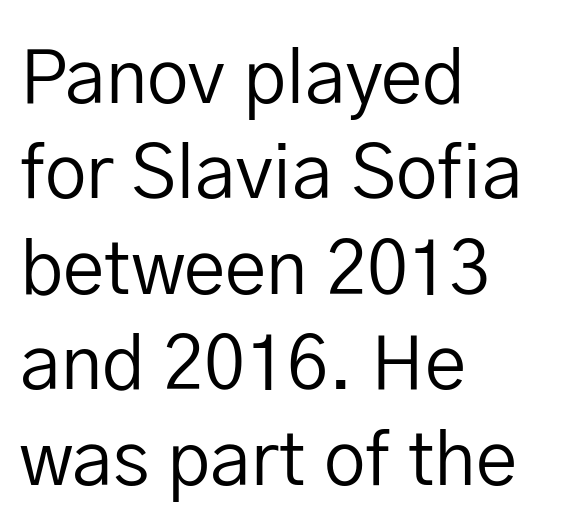
Q: Is the text bold? A: No.
Q: Is the text italic (slanted)? A: No, it is upright.
Q: Is the typeface a serif or a sans-serif typeface? A: Sans-serif.
Q: Is the text underlined? A: No.
Q: How is the paragraph aligned? A: Left-aligned.
Q: Is the spacing between letters normal or unusually wide? A: Normal.
Q: Is the spacing between lines tight, normal or loose? A: Normal.
Q: Width (condensed, normal, or wide)? A: Normal.
Q: Stroke contrast? A: Low.
Q: x-height? A: Medium.
Q: Monospaced? A: No.
